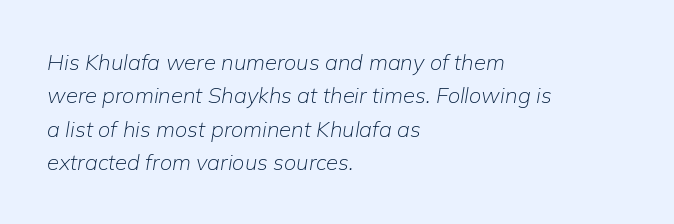
{"italic": "yes", "lean": "right", "slant_degrees": 9, "bold": "no", "underline": "no", "align": "left", "line_spacing": "normal", "line_spacing_ratio": 1.52, "letter_spacing": "normal", "letter_spacing_em": 0.0, "glyph_px": 22}
